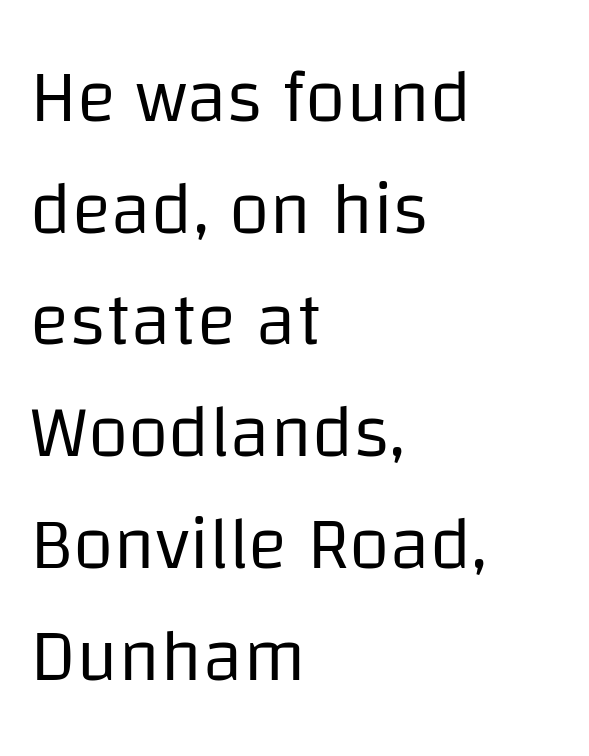
The image shows 74 px regular-weight sans-serif type, upright; set left-aligned, normal line spacing (1.51x), normal letter spacing, not underlined; low stroke contrast and a large x-height.
